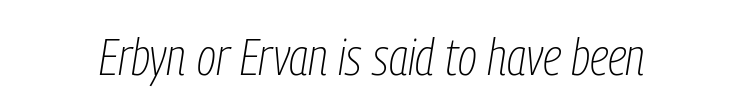
Q: Is the text bold? A: No.
Q: Is the text italic (slanted)? A: Yes, it leans right by about 9 degrees.
Q: Is the text underlined? A: No.
Q: Is the spacing between letters normal or unusually wide? A: Normal.
Q: Width (condensed, normal, or wide)? A: Condensed.
Q: Stroke contrast? A: Low.
Q: x-height? A: Medium.
Q: Monospaced? A: No.
